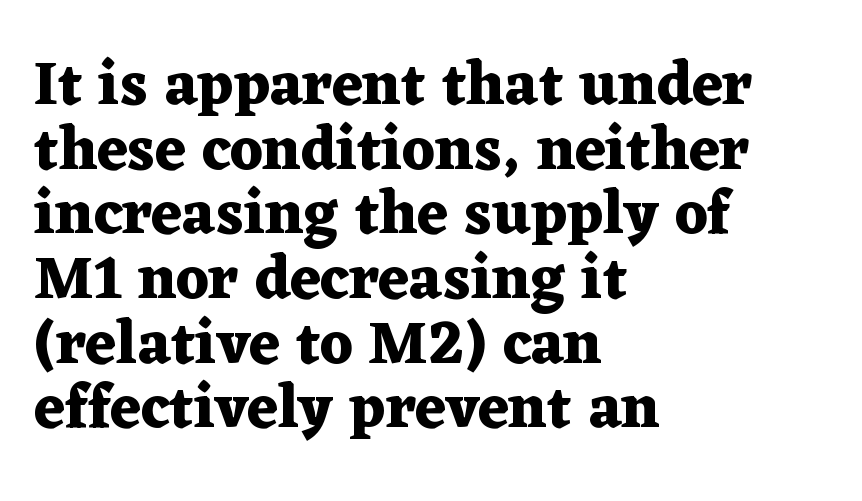
Q: Is the text bold? A: Yes.
Q: Is the text italic (slanted)? A: No, it is upright.
Q: Is the typeface a serif or a sans-serif typeface? A: Serif.
Q: Is the text underlined? A: No.
Q: How is the paragraph aligned? A: Left-aligned.
Q: Is the spacing between letters normal or unusually wide? A: Normal.
Q: Is the spacing between lines tight, normal or loose? A: Tight.
Q: Width (condensed, normal, or wide)? A: Wide.
Q: Stroke contrast? A: Medium.
Q: x-height? A: Medium.
Q: Monospaced? A: No.
